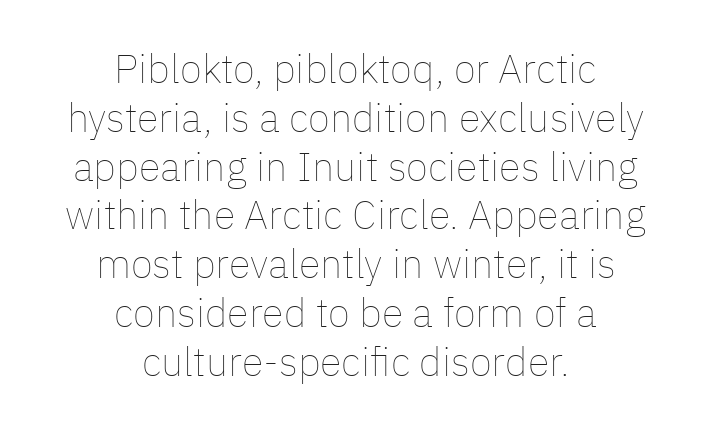
Every stem runs plumb, perpendicular to the baseline. No heavy texture on the line: the type isn't bold. Neither beginnings nor endings align; midpoints do. Observe the ordinary spacing: letters are neighbours, not strangers.
